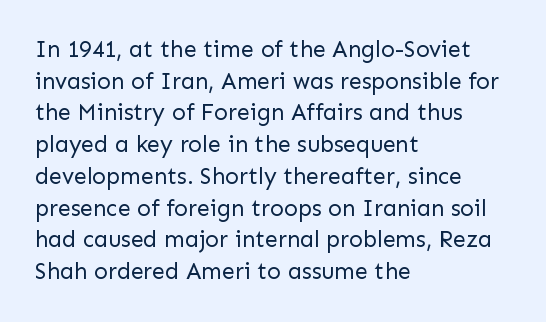
{"italic": "no", "bold": "no", "underline": "no", "align": "left", "line_spacing": "normal", "line_spacing_ratio": 1.38, "letter_spacing": "normal", "letter_spacing_em": 0.0, "glyph_px": 23}
